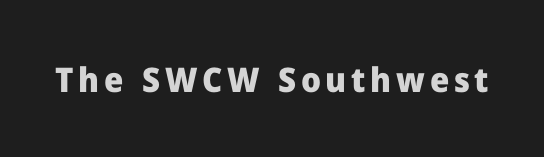
Q: Is the text bold? A: Yes.
Q: Is the text italic (slanted)? A: No, it is upright.
Q: Is the typeface a serif or a sans-serif typeface? A: Sans-serif.
Q: Is the text underlined? A: No.
Q: Width (condensed, normal, or wide)? A: Normal.
Q: Stroke contrast? A: Low.
Q: x-height? A: Medium.
Q: Monospaced? A: No.
